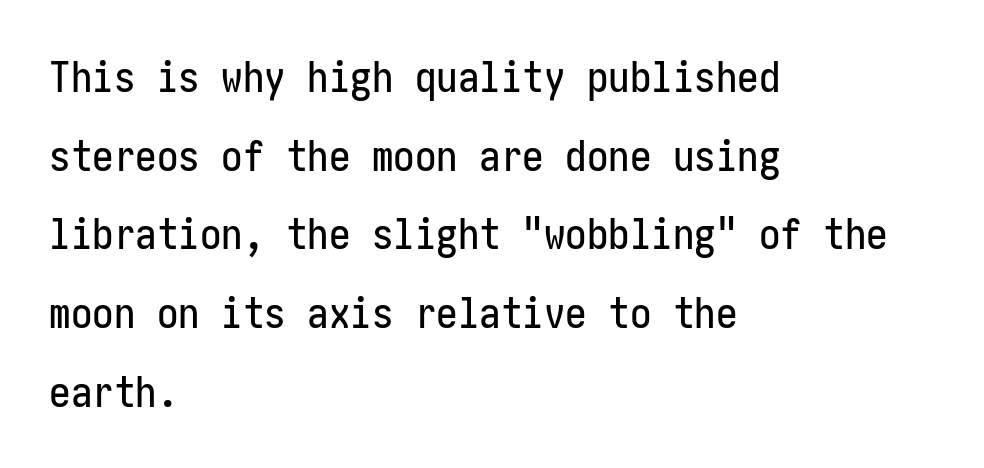
Q: Is the text italic (slanted)? A: No, it is upright.
Q: Is the typeface a serif or a sans-serif typeface? A: Sans-serif.
Q: Is the text underlined? A: No.
Q: How is the paragraph aligned? A: Left-aligned.
Q: Is the spacing between letters normal or unusually wide? A: Normal.
Q: Width (condensed, normal, or wide)? A: Condensed.
Q: Stroke contrast? A: Low.
Q: x-height? A: Medium.
